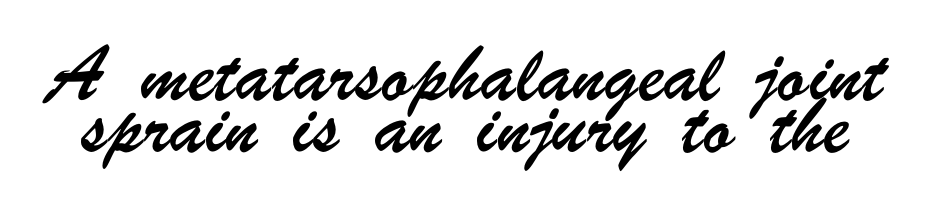
Q: Is the typeface a serif or a sans-serif typeface? A: Sans-serif.
Q: Is the text underlined? A: No.
Q: Is the spacing between letters normal or unusually wide? A: Normal.
Q: Is the spacing between lines tight, normal or loose? A: Normal.
Q: Width (condensed, normal, or wide)? A: Condensed.
Q: Stroke contrast? A: Low.
Q: x-height? A: Small.
Q: Monospaced? A: No.
